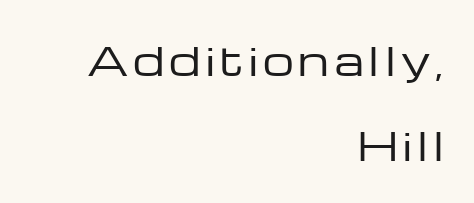
The image shows 39 px regular-weight, wide sans-serif type, upright; set right-aligned, loose line spacing (2.18x), not underlined; low stroke contrast and a medium x-height.
